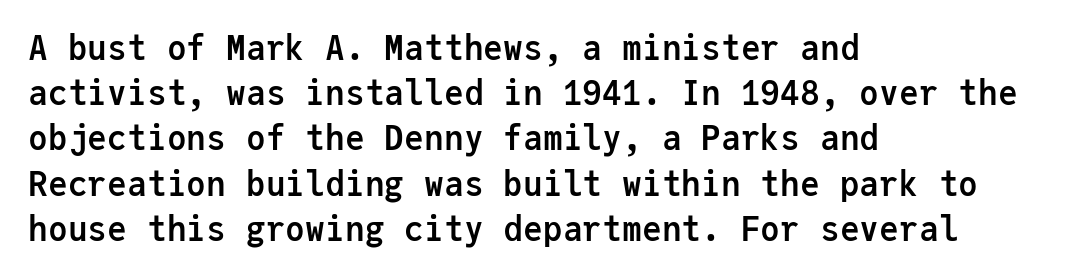
{"serif": "no", "italic": "no", "bold": "yes", "weight": "semibold", "width": "normal", "stroke_contrast": "low", "x_height": "medium", "monospaced": "yes", "underline": "no", "align": "left", "line_spacing": "normal", "line_spacing_ratio": 1.37, "letter_spacing": "normal", "letter_spacing_em": 0.0, "glyph_px": 33}
